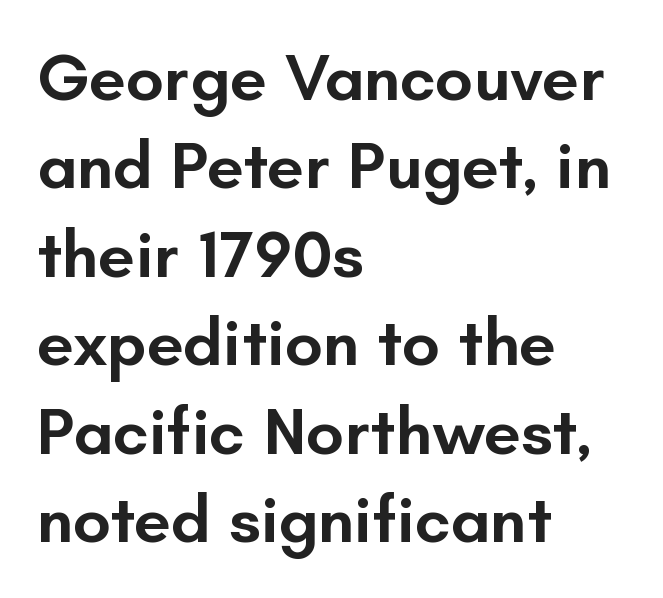
Q: Is the text bold? A: Semi-bold.
Q: Is the text italic (slanted)? A: No, it is upright.
Q: Is the typeface a serif or a sans-serif typeface? A: Sans-serif.
Q: Is the text underlined? A: No.
Q: How is the paragraph aligned? A: Left-aligned.
Q: Is the spacing between letters normal or unusually wide? A: Normal.
Q: Is the spacing between lines tight, normal or loose? A: Normal.
Q: Width (condensed, normal, or wide)? A: Normal.
Q: Stroke contrast? A: Low.
Q: x-height? A: Small.
Q: Monospaced? A: No.
